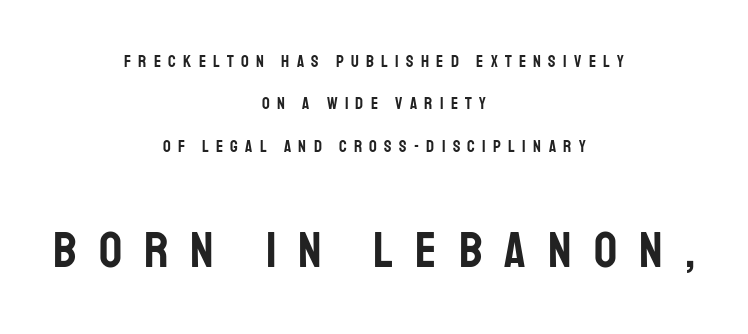
Airy leading. Looks like regular typesetting: each glyph gets only the width it needs. Here the second block reads like a headline and the first like body copy. Anything drawn beneath the words? Only blank space. Each letter's strokes conclude bluntly, with no projecting serifs. This sample is center-justified, so both line endings float freely.
